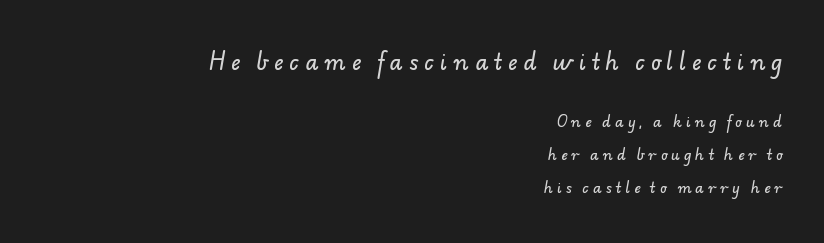
{"underline": "no", "align": "right", "line_spacing": "loose", "line_spacing_ratio": 2.36, "letter_spacing": "wide", "letter_spacing_em": 0.29, "larger_block": "first", "size_ratio": 1.5, "glyph_px": 21}
